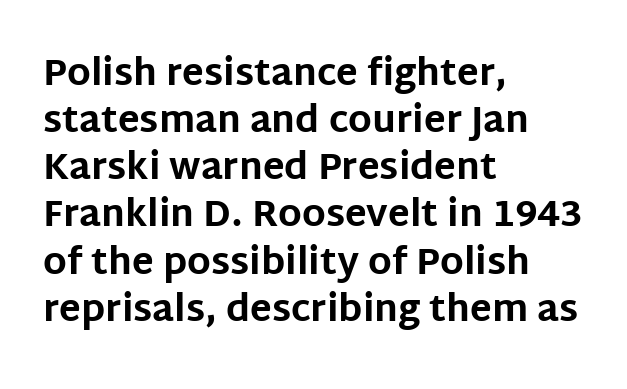
The image shows 36 px bold sans-serif type, upright; set left-aligned, normal line spacing (1.31x), normal letter spacing, not underlined; low stroke contrast and a large x-height.
